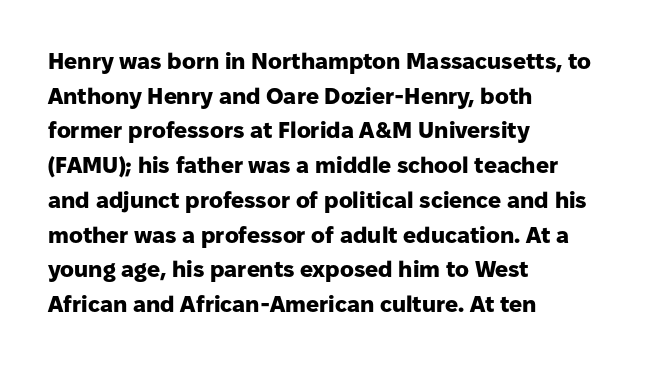
Every stem runs plumb, perpendicular to the baseline. The typesetting leans heavy: a genuine bold. Anything drawn beneath the words? Only blank space. The paragraph shown leans on its left margin. In terms of letterspacing, this is plain default setting. The space between consecutive lines is moderate.
